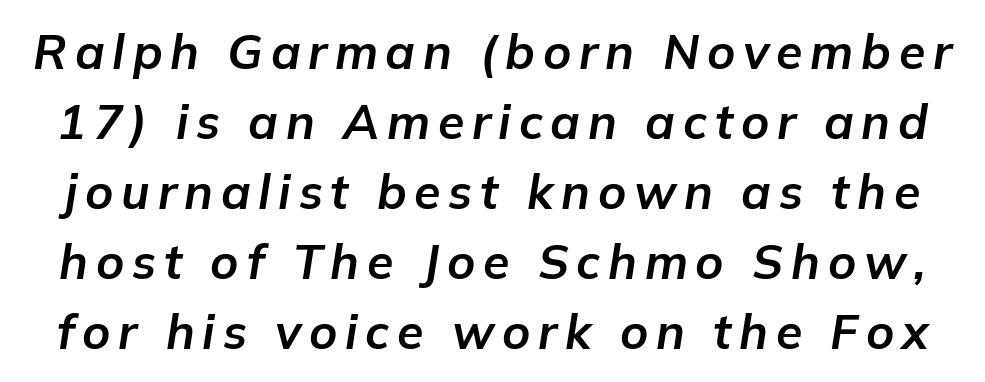
Q: Is the text bold? A: Yes.
Q: Is the text italic (slanted)? A: Yes, it leans right by about 9 degrees.
Q: Is the text underlined? A: No.
Q: Is the spacing between lines tight, normal or loose? A: Normal.
Q: Width (condensed, normal, or wide)? A: Normal.
Q: Stroke contrast? A: Low.
Q: x-height? A: Medium.
Q: Monospaced? A: No.
